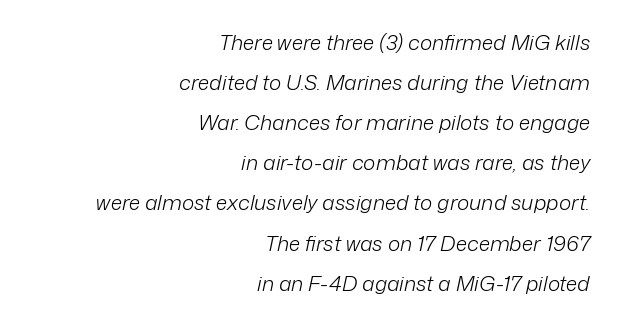
The image shows 21 px text type, italic (leaning right); set right-aligned, loose line spacing (1.91x), normal letter spacing, not underlined.
